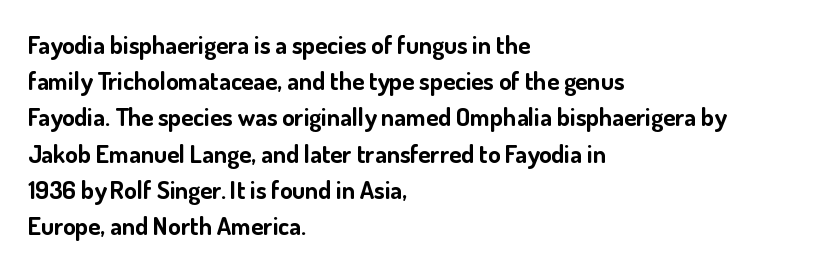
Typesetter's note: full bold, strokes at maximum text heaviness. Rendered with straight, roman letterforms. The line-height multiplier appears to be the usual default. Words appear dense and cohesive because spacing is normal. A student would call this left alignment; a typographer would say flush left, rag right. The baseline area is clear.
